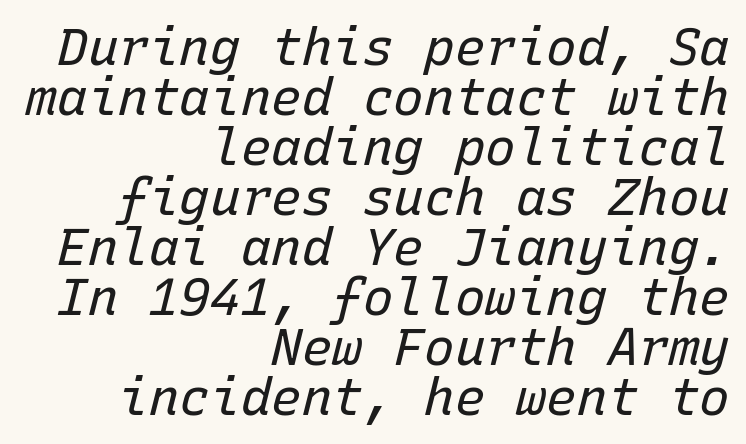
The image shows 51 px regular-weight type, italic (leaning right), monospaced; set right-aligned, tight line spacing (0.98x), normal letter spacing, not underlined; low stroke contrast and a medium x-height.
